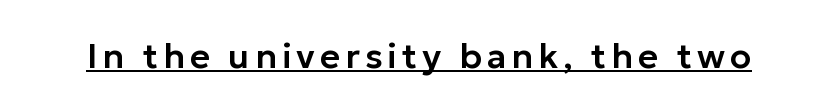
Q: Is the text italic (slanted)? A: No, it is upright.
Q: Is the typeface a serif or a sans-serif typeface? A: Sans-serif.
Q: Is the text underlined? A: Yes.
Q: Width (condensed, normal, or wide)? A: Normal.
Q: Stroke contrast? A: Low.
Q: x-height? A: Medium.
Q: Monospaced? A: No.
